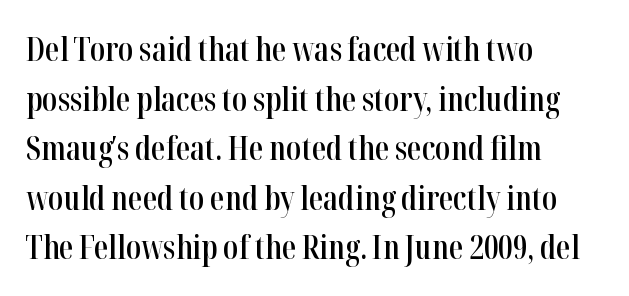
{"serif": "yes", "italic": "no", "bold": "semi", "weight": "semibold", "width": "condensed", "stroke_contrast": "high", "x_height": "medium", "monospaced": "no", "underline": "no", "align": "left", "line_spacing": "normal", "line_spacing_ratio": 1.55, "letter_spacing": "normal", "letter_spacing_em": 0.0, "glyph_px": 32}
